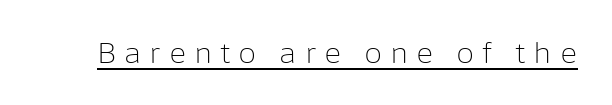
{"serif": "no", "italic": "no", "bold": "no", "weight": "light", "width": "normal", "stroke_contrast": "low", "x_height": "medium", "monospaced": "no", "underline": "yes", "letter_spacing": "wide", "letter_spacing_em": 0.27, "glyph_px": 29}
